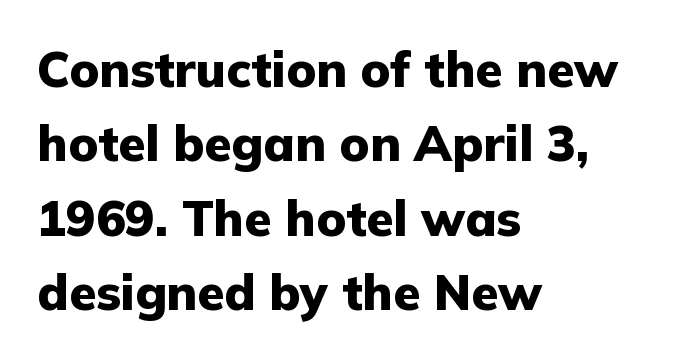
The image shows 49 px heavy sans-serif type, upright; set left-aligned, normal line spacing (1.52x), normal letter spacing, not underlined; low stroke contrast and a medium x-height.
